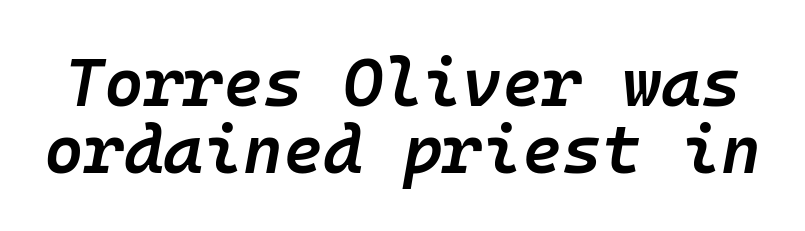
Rows of type sit shoulder to shoulder in the vertical direction. These lines are rendered in a fixed-pitch font. No extra tracking has been applied to these lines. Underlining? Definitely not there.
